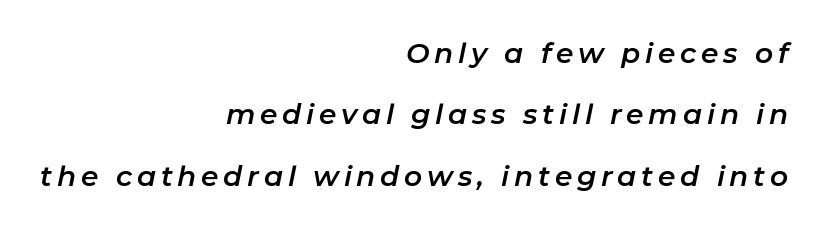
{"italic": "yes", "lean": "right", "slant_degrees": 11, "width": "normal", "stroke_contrast": "low", "x_height": "medium", "monospaced": "no", "underline": "no", "align": "right", "line_spacing": "loose", "line_spacing_ratio": 2.19, "glyph_px": 28}
